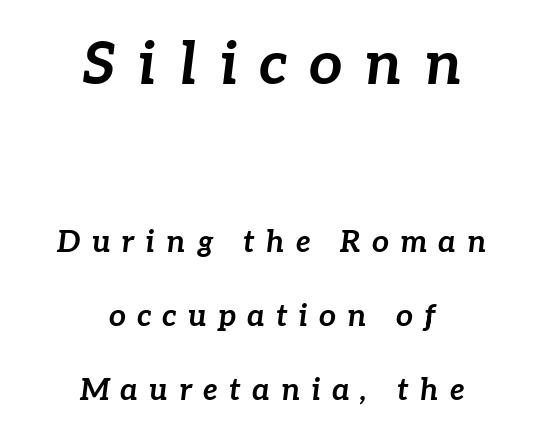
The image shows 59 px bold type, italic (leaning right); set centered, loose line spacing (2.48x), unusually wide letter spacing (+0.37 em), not underlined; the first (top) block is 1.97x larger; low stroke contrast and a medium x-height.
